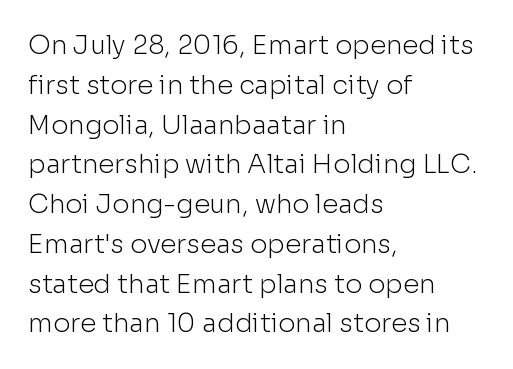
The image shows 26 px text type, upright; set left-aligned, normal line spacing (1.53x), normal letter spacing, not underlined.
